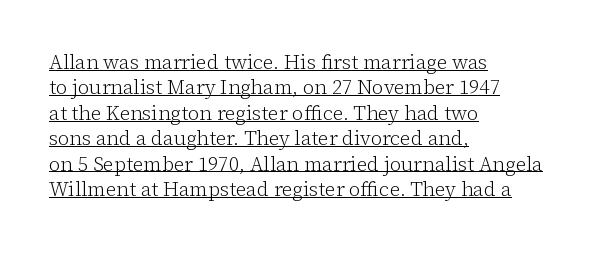
{"italic": "no", "bold": "no", "underline": "yes", "align": "left", "line_spacing": "normal", "line_spacing_ratio": 1.27, "letter_spacing": "normal", "letter_spacing_em": 0.0, "glyph_px": 20}
